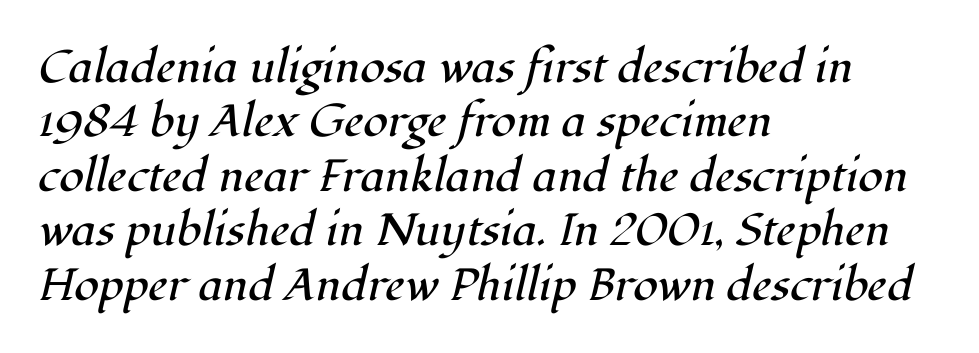
The image shows 45 px regular-weight serif type, italic (leaning right); set left-aligned, line spacing 1.21x, normal letter spacing, not underlined; high stroke contrast and a medium x-height.
